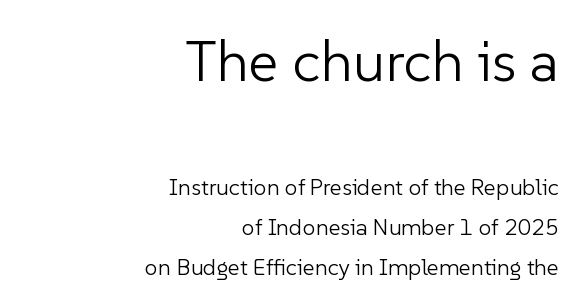
{"serif": "no", "italic": "no", "bold": "no", "weight": "light", "width": "normal", "stroke_contrast": "low", "x_height": "medium", "monospaced": "no", "underline": "no", "align": "right", "line_spacing_ratio": 1.75, "letter_spacing": "normal", "letter_spacing_em": 0.0, "larger_block": "first", "size_ratio": 2.52, "glyph_px": 58}
